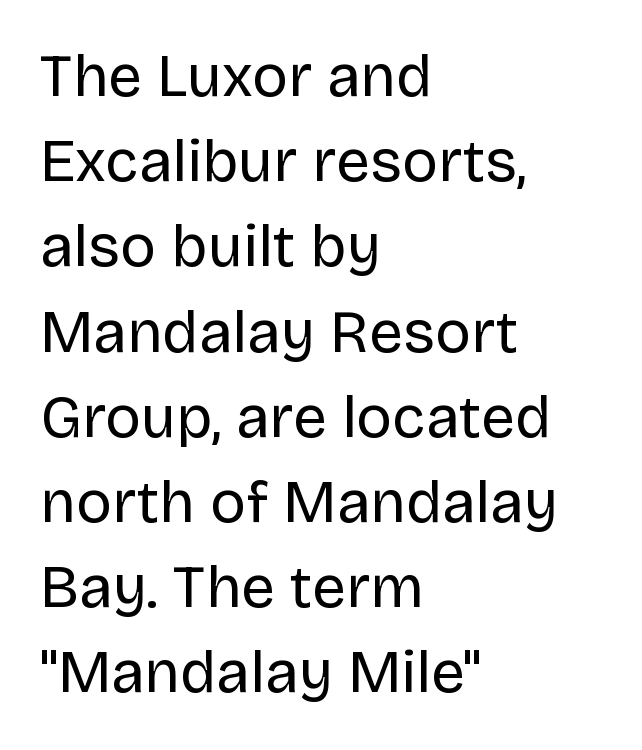
The face used here is proportionally spaced, like ordinary book or web type. A student would call this left alignment; a typographer would say flush left, rag right. Baseline-to-baseline distance is the conventional proportion of letter height. Each letter's strokes conclude bluntly, with no projecting serifs. Is the type heavy? It reads as light-to-regular instead.
